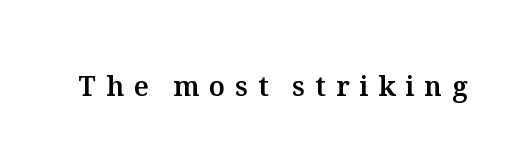
{"italic": "no", "underline": "no", "letter_spacing": "wide", "letter_spacing_em": 0.37, "glyph_px": 27}
